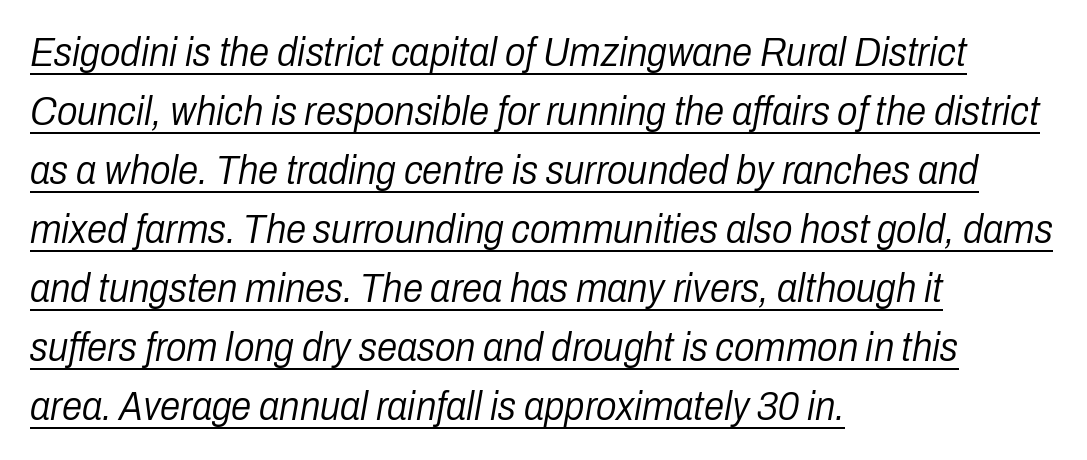
Q: Is the text bold? A: No.
Q: Is the text italic (slanted)? A: Yes, it leans right by about 10 degrees.
Q: Is the text underlined? A: Yes.
Q: How is the paragraph aligned? A: Left-aligned.
Q: Is the spacing between letters normal or unusually wide? A: Normal.
Q: Is the spacing between lines tight, normal or loose? A: Normal.
Q: Width (condensed, normal, or wide)? A: Condensed.
Q: Stroke contrast? A: Low.
Q: x-height? A: Medium.
Q: Monospaced? A: No.
